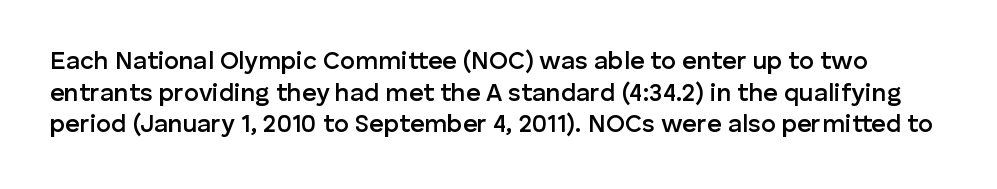
Q: Is the text bold? A: Semi-bold.
Q: Is the text italic (slanted)? A: No, it is upright.
Q: Is the text underlined? A: No.
Q: Is the spacing between letters normal or unusually wide? A: Normal.
Q: Is the spacing between lines tight, normal or loose? A: Normal.
